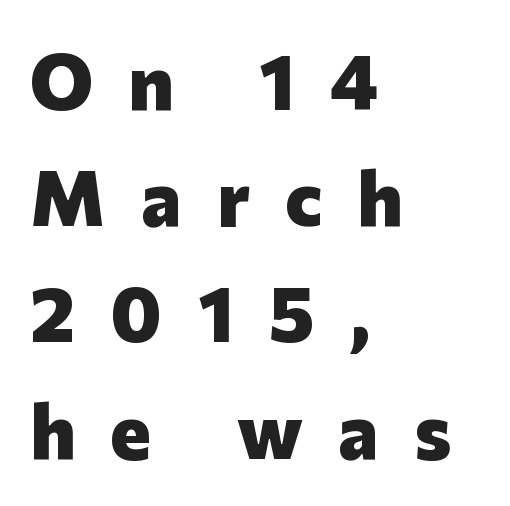
Q: Is the text bold? A: Yes.
Q: Is the text italic (slanted)? A: No, it is upright.
Q: Is the typeface a serif or a sans-serif typeface? A: Sans-serif.
Q: Is the text underlined? A: No.
Q: How is the paragraph aligned? A: Left-aligned.
Q: Is the spacing between letters normal or unusually wide? A: Unusually wide.
Q: Is the spacing between lines tight, normal or loose? A: Normal.
Q: Width (condensed, normal, or wide)? A: Normal.
Q: Stroke contrast? A: Low.
Q: x-height? A: Medium.
Q: Monospaced? A: No.
